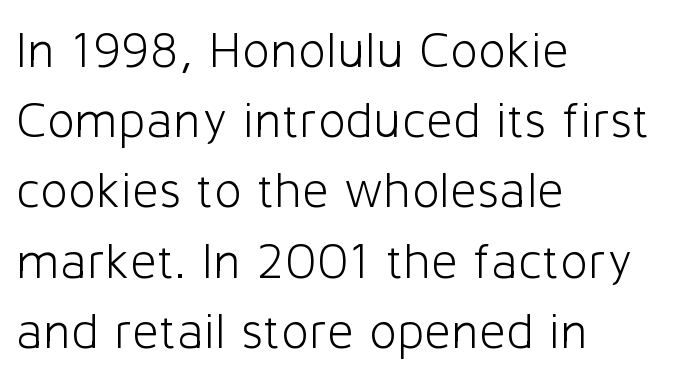
The image shows 52 px light sans-serif type, upright; set left-aligned, normal line spacing (1.35x), normal letter spacing, not underlined; low stroke contrast and a medium x-height.
